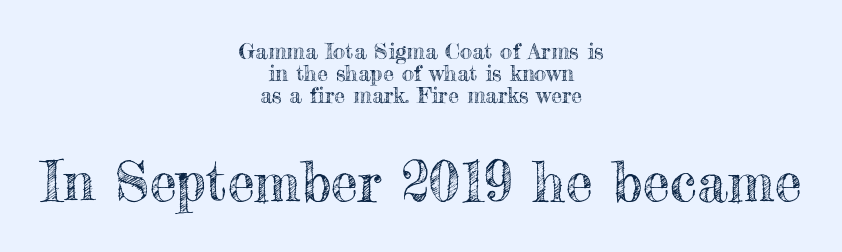
The letters advance in unequal steps, a hallmark of proportional type. This rendering features lettering with no underline. Typeset on center — no edge is straight. Which chunk is bigger? The second one — the bottom block dwarfs the top. Tracking value appears to be zero — textbook default spacing. Rendered with straight, roman letterforms.
